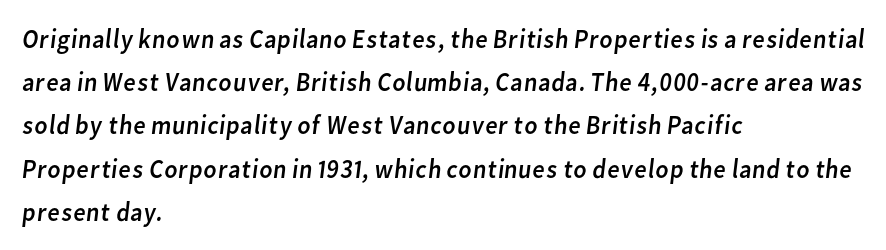
The image shows 27 px text type; set left-aligned, normal line spacing (1.6x), normal letter spacing, not underlined.
